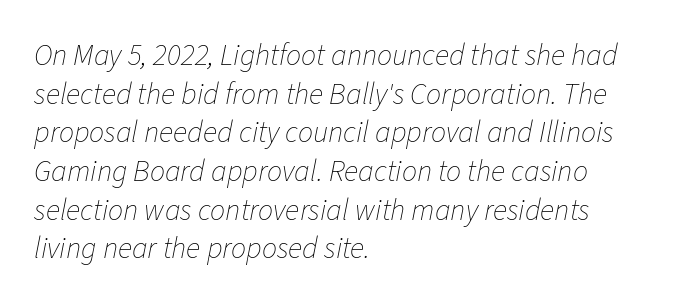
{"italic": "yes", "lean": "right", "slant_degrees": 11, "bold": "no", "weight": "thin", "width": "normal", "stroke_contrast": "low", "x_height": "medium", "monospaced": "no", "underline": "no", "align": "left", "line_spacing": "normal", "line_spacing_ratio": 1.29, "letter_spacing": "normal", "letter_spacing_em": 0.0, "glyph_px": 30}
